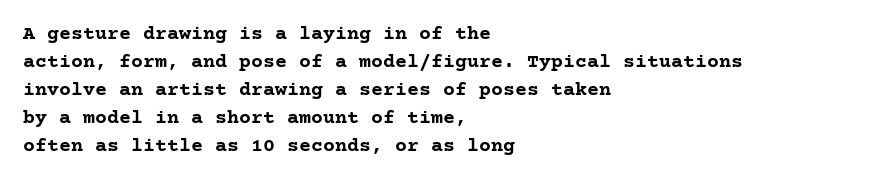
Its strokes are broad and dark, the hallmark of bold type. Plain, unruled lines of type. The paragraph shown leans on its left margin. Reading down the column, the eye jumps a familiar distance to each next line. Vertical strokes here are truly vertical.
